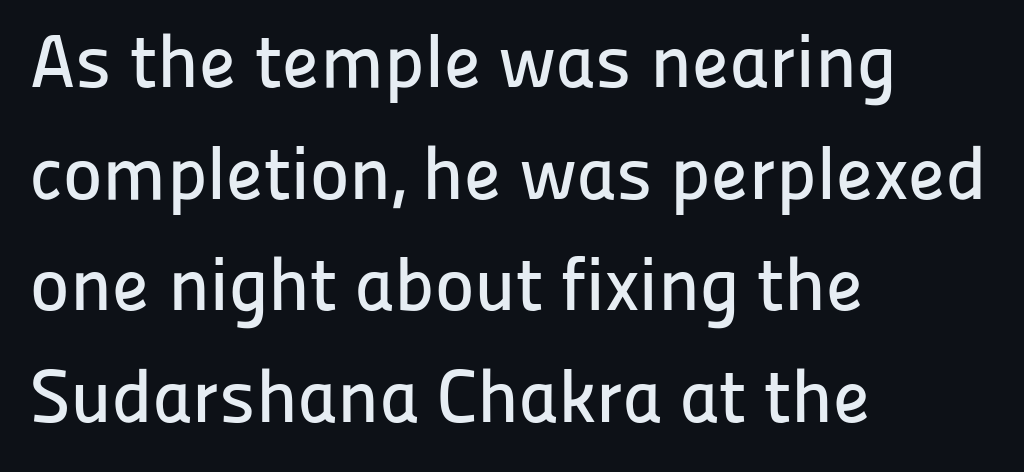
{"serif": "no", "italic": "no", "width": "normal", "stroke_contrast": "low", "x_height": "medium", "monospaced": "no", "underline": "no", "align": "left", "line_spacing": "normal", "line_spacing_ratio": 1.49, "letter_spacing": "normal", "letter_spacing_em": 0.0, "glyph_px": 75}
